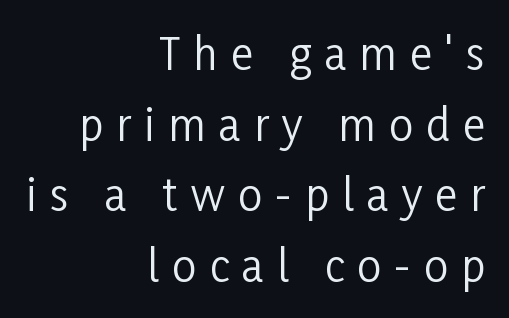
Q: Is the text bold? A: No.
Q: Is the text italic (slanted)? A: No, it is upright.
Q: Is the typeface a serif or a sans-serif typeface? A: Sans-serif.
Q: Is the text underlined? A: No.
Q: How is the paragraph aligned? A: Right-aligned.
Q: Is the spacing between letters normal or unusually wide? A: Unusually wide.
Q: Is the spacing between lines tight, normal or loose? A: Normal.
Q: Width (condensed, normal, or wide)? A: Condensed.
Q: Stroke contrast? A: Low.
Q: x-height? A: Medium.
Q: Monospaced? A: No.
